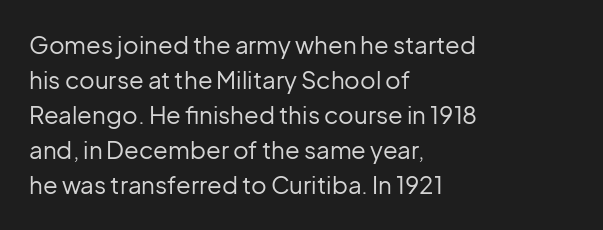
The image shows 24 px text type, upright; set left-aligned, normal line spacing (1.46x), normal letter spacing, not underlined.
